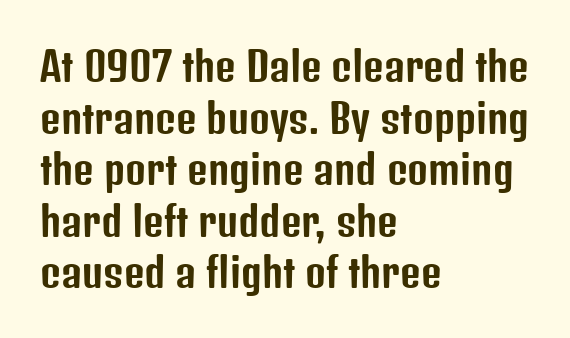
The line texture is even and compact thanks to regular tracking. The passage shown is typed in a proportional face where columns would drift. The typesetter chose a ragged-right arrangement here. Italic? Not at all — the glyphs are vertical. Regular leading. Is this a sans? Yes — the strokes have no serifs.
